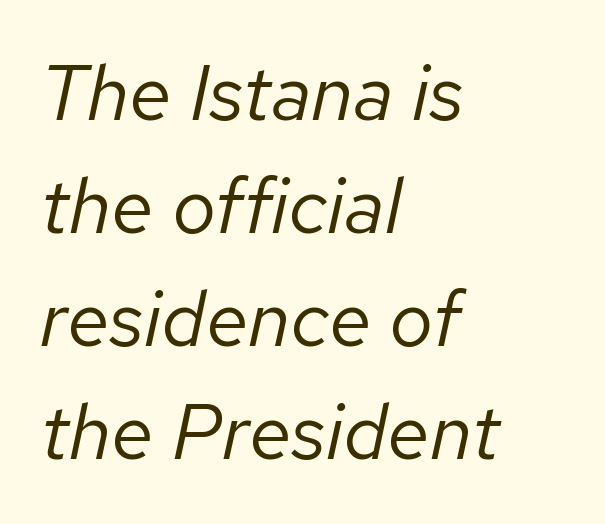
The image shows 78 px regular-weight type, italic (leaning right); set left-aligned, normal line spacing (1.45x), normal letter spacing, not underlined; low stroke contrast and a medium x-height.
